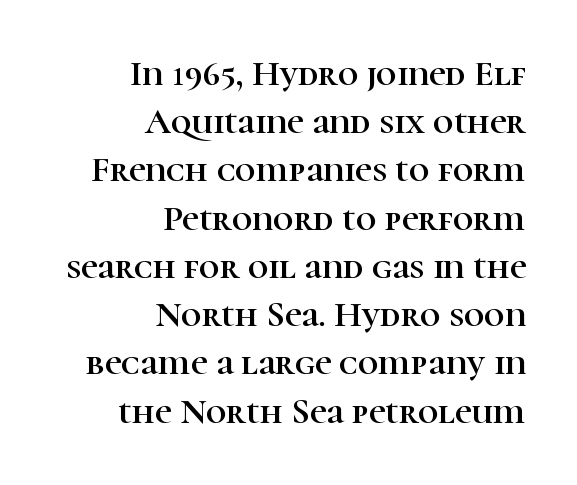
The image shows 36 px serif type, upright; set right-aligned, normal line spacing (1.34x), normal letter spacing, not underlined; high stroke contrast and a medium x-height.
